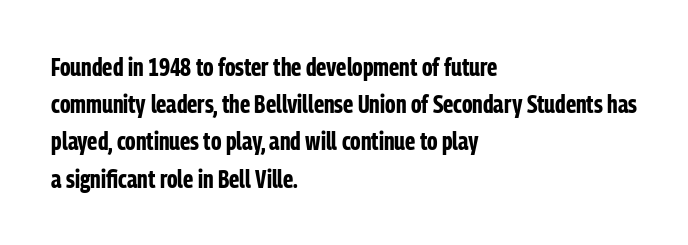
Q: Is the text bold? A: Yes.
Q: Is the text italic (slanted)? A: No, it is upright.
Q: Is the text underlined? A: No.
Q: How is the paragraph aligned? A: Left-aligned.
Q: Is the spacing between letters normal or unusually wide? A: Normal.
Q: Is the spacing between lines tight, normal or loose? A: Normal.
